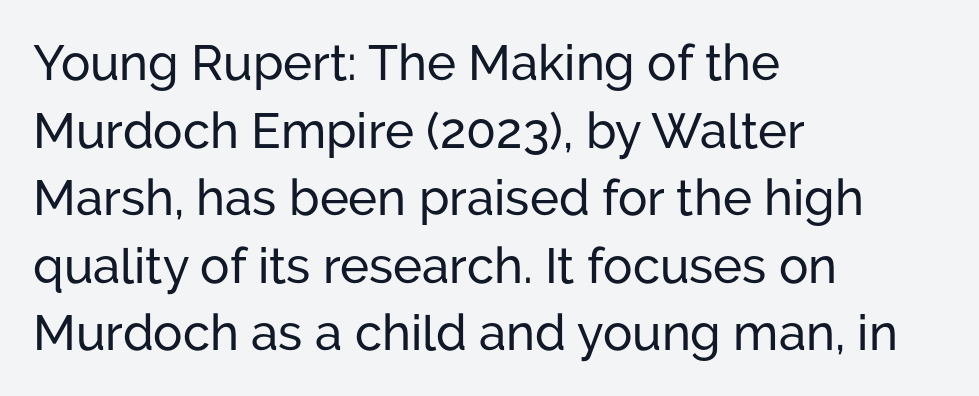
The letters advance in unequal steps, a hallmark of proportional type. Here the glyphs are tracked normally, forming tight word shapes. Anything drawn beneath the words? Only blank space. The rows are spaced the way most documents space them.
